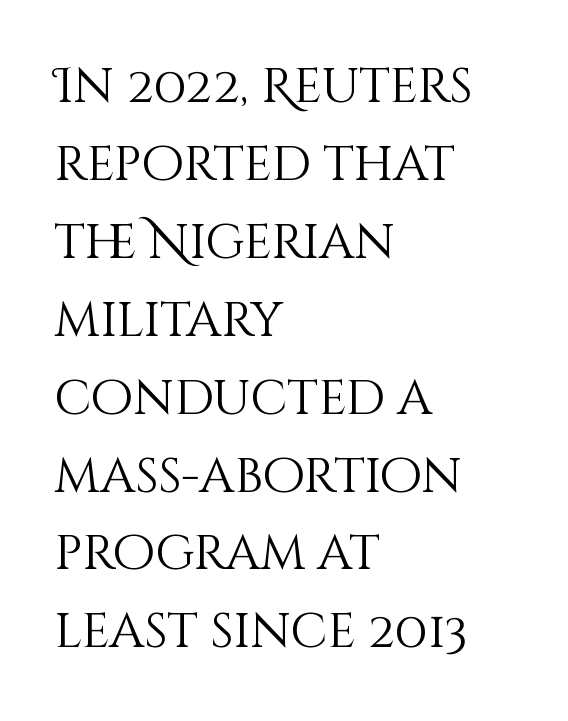
How are the letters spaced? Ordinarily, with no added tracking. All the whitespace from short lines collects on the right. Only glyphs here, with clear space below each row. Vertically, the passage feels balanced, rows spaced as you'd expect.
